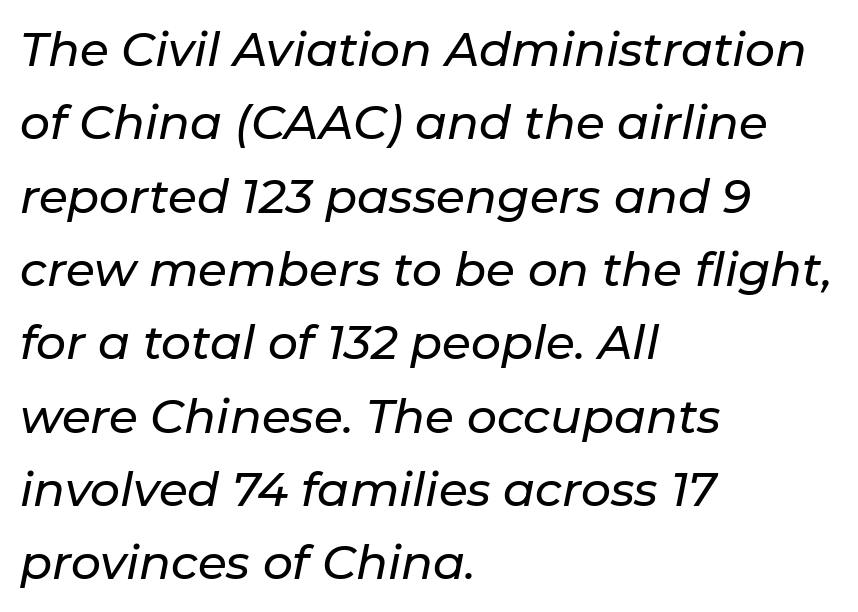
The text carries the slant typical of an italic or oblique font. This sample is left-justified, so line endings fall wherever the words run out. Any mark beneath the type? The region is blank. These lines keep a tight, regular rhythm from letter to letter. Is this a fixed-width face? No — the glyphs have proportional, varying widths. Vertical spacing — default.
